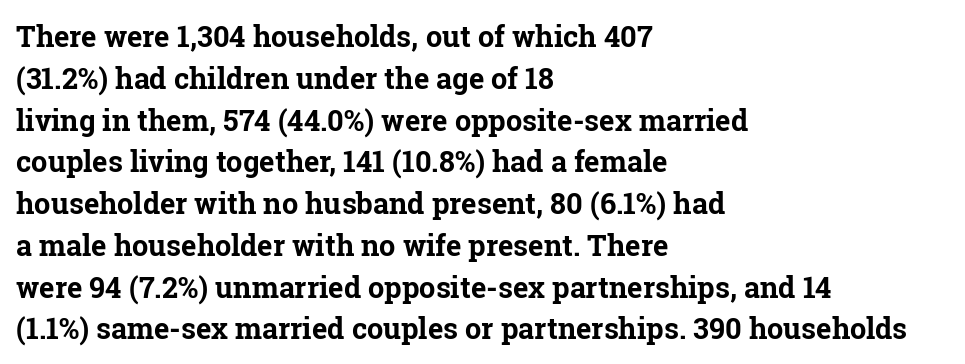
The image shows 29 px bold serif type, upright; set left-aligned, normal line spacing (1.44x), normal letter spacing, not underlined; low stroke contrast and a medium x-height.
